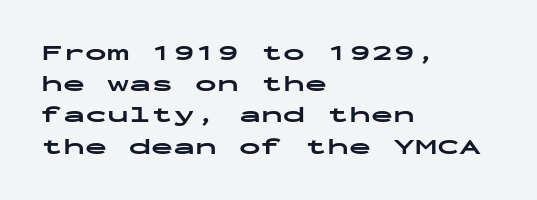
In CSS terms this would be text-align: left. Baseline-to-baseline distance is the conventional proportion of letter height. Notice how the stems are strictly vertical — no italics here. The space beneath each line is pristine and unruled. Spacing between characters is what you'd get straight out of the box. The passage shown is emphatically bold.
